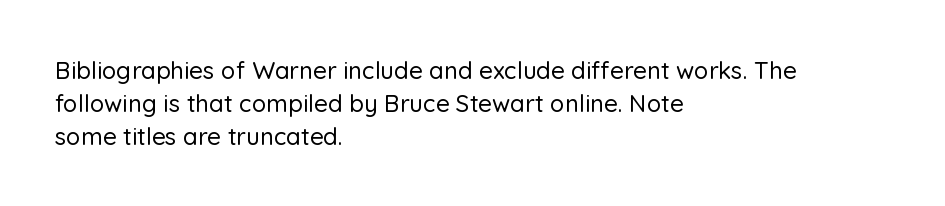
{"italic": "no", "underline": "no", "align": "left", "line_spacing": "normal", "line_spacing_ratio": 1.37, "letter_spacing": "normal", "letter_spacing_em": 0.0, "glyph_px": 24}
